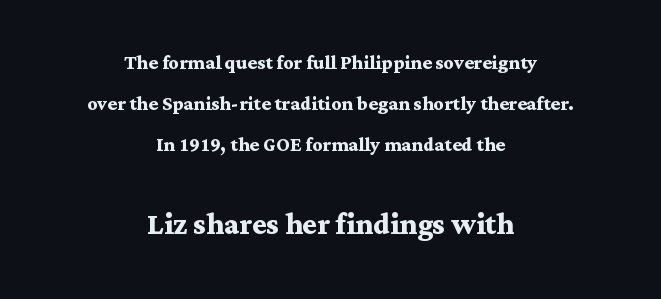
Q: Is the text bold? A: Yes.
Q: Is the text italic (slanted)? A: No, it is upright.
Q: Is the typeface a serif or a sans-serif typeface? A: Serif.
Q: Is the text underlined? A: No.
Q: How is the paragraph aligned? A: Centered.
Q: Is the spacing between letters normal or unusually wide? A: Normal.
Q: Is the spacing between lines tight, normal or loose? A: Normal.
Q: Which block of text is set in a larger size, the first (top) or the second (bottom)? A: The second (bottom) one.
Q: Width (condensed, normal, or wide)? A: Wide.
Q: Stroke contrast? A: Medium.
Q: x-height? A: Medium.
Q: Monospaced? A: No.
